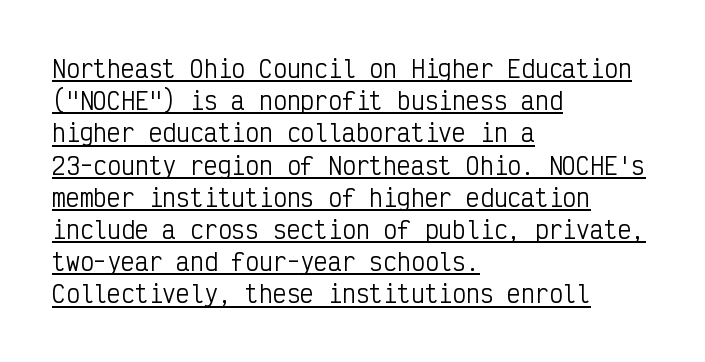
The image shows 23 px text type, upright; set left-aligned, normal line spacing (1.4x), normal letter spacing, underlined.
